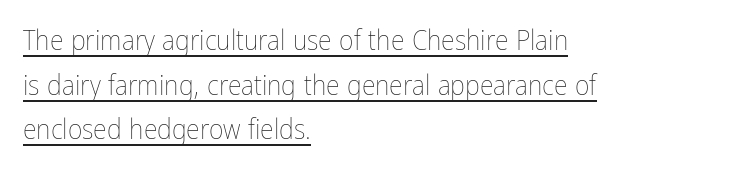
The image shows 28 px thin, condensed type, upright; set left-aligned, normal line spacing (1.59x), normal letter spacing, underlined; low stroke contrast and a medium x-height.
